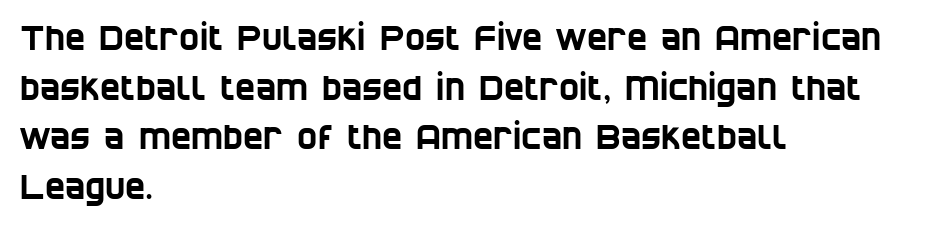
The image shows 34 px condensed sans-serif type; set left-aligned, normal line spacing (1.46x), normal letter spacing, not underlined; low stroke contrast and a large x-height.
